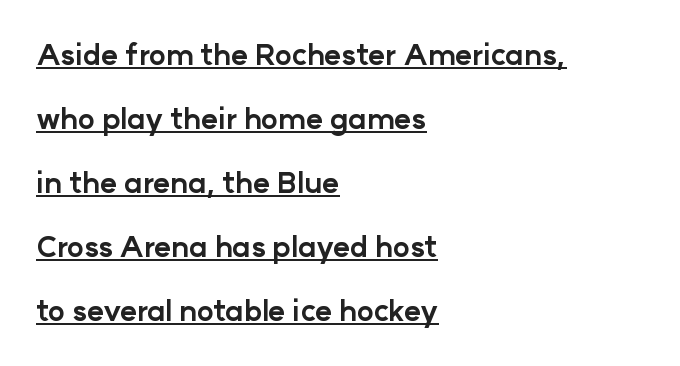
Q: Is the text bold? A: Yes.
Q: Is the text italic (slanted)? A: No, it is upright.
Q: Is the typeface a serif or a sans-serif typeface? A: Sans-serif.
Q: Is the text underlined? A: Yes.
Q: How is the paragraph aligned? A: Left-aligned.
Q: Is the spacing between letters normal or unusually wide? A: Normal.
Q: Is the spacing between lines tight, normal or loose? A: Loose.
Q: Width (condensed, normal, or wide)? A: Normal.
Q: Stroke contrast? A: Low.
Q: x-height? A: Medium.
Q: Monospaced? A: No.
